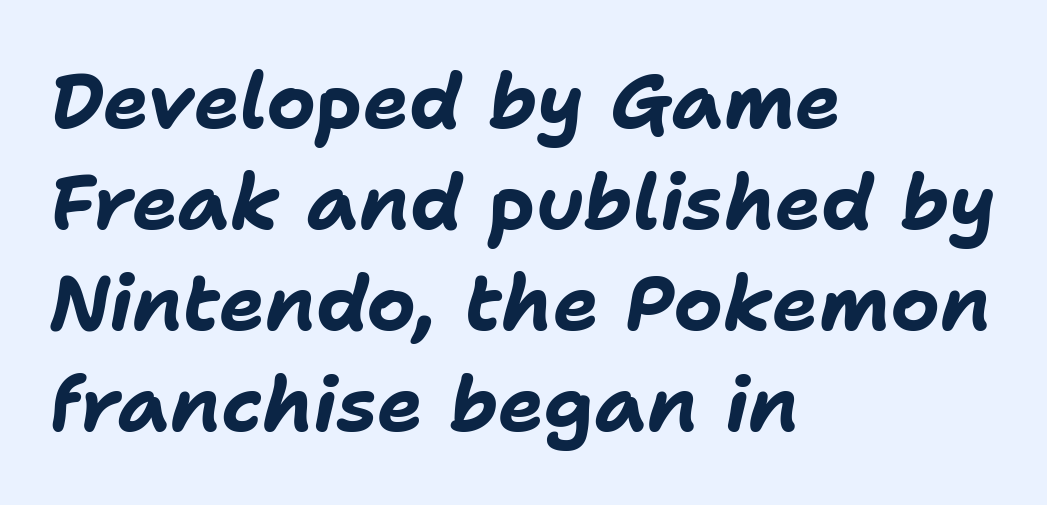
The image shows 77 px bold type, italic (leaning right); set left-aligned, normal line spacing (1.31x), normal letter spacing, not underlined; low stroke contrast and a medium x-height.
